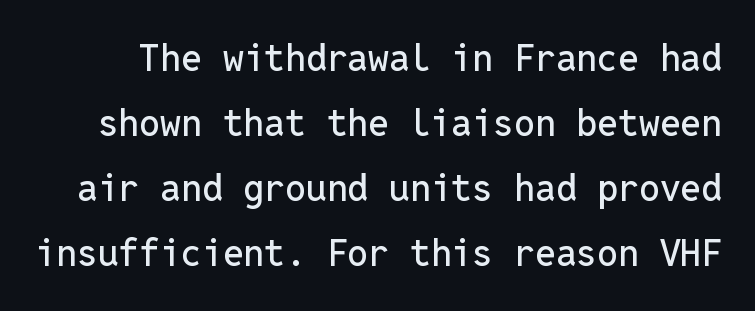
{"serif": "no", "italic": "no", "width": "normal", "stroke_contrast": "low", "x_height": "medium", "monospaced": "yes", "underline": "no", "line_spacing_ratio": 1.76, "letter_spacing": "normal", "letter_spacing_em": 0.0, "glyph_px": 37}
